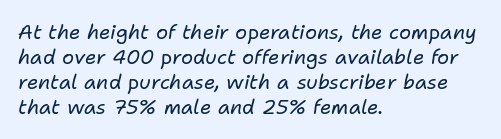
Posture: slanted. Summary of weight: not heavy and not bold. Is the letter spacing exaggerated? No — it looks like the ordinary default. Regarding leading, the lines here are spaced in the standard way. Horizontally, the lines are justified to the leading edge only. Decoration check: the copy has no underline.
